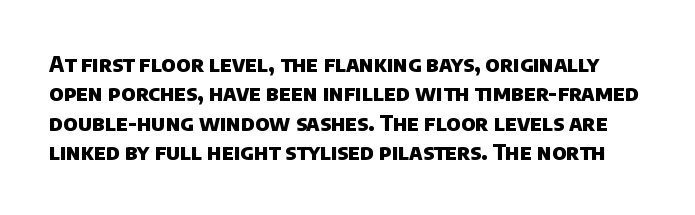
Q: Is the text bold? A: Yes.
Q: Is the text underlined? A: No.
Q: Is the spacing between letters normal or unusually wide? A: Normal.
Q: Is the spacing between lines tight, normal or loose? A: Normal.
